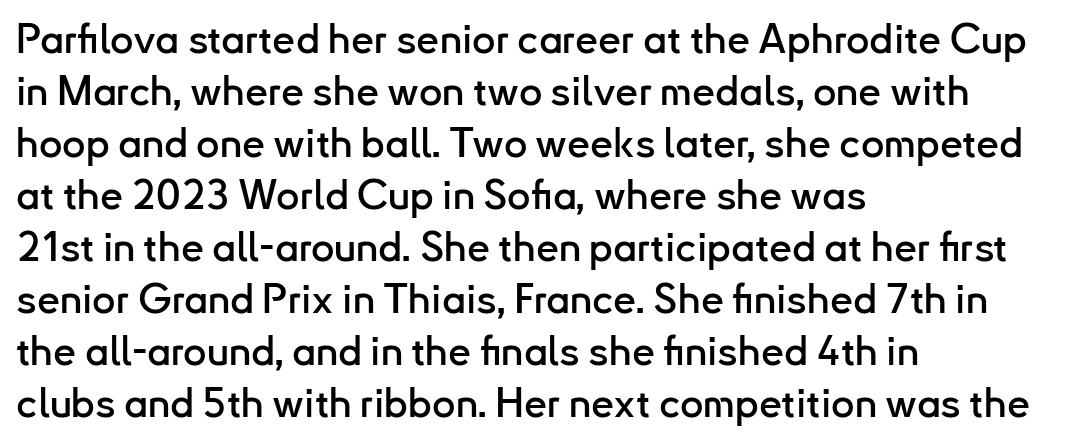
{"serif": "no", "italic": "no", "width": "normal", "stroke_contrast": "low", "x_height": "small", "monospaced": "no", "underline": "no", "align": "left", "line_spacing": "normal", "line_spacing_ratio": 1.27, "letter_spacing": "normal", "letter_spacing_em": 0.0, "glyph_px": 41}
